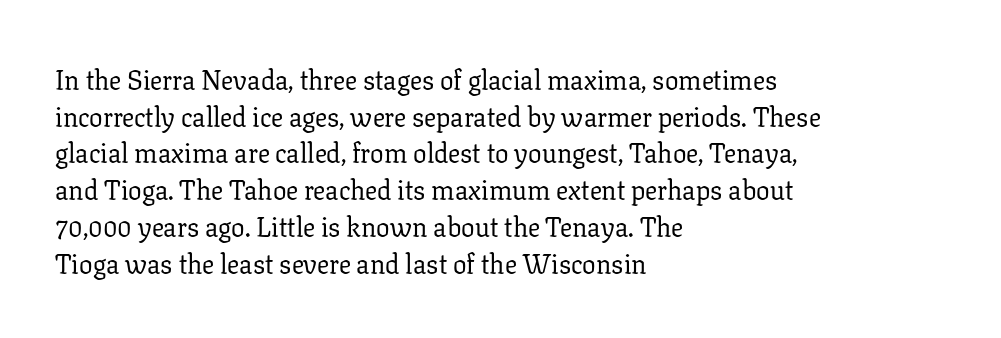
The image shows 27 px text type, upright; set left-aligned, normal line spacing (1.36x), normal letter spacing, not underlined.
